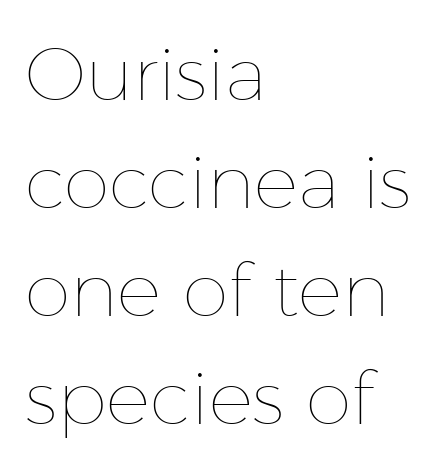
The image shows 74 px thin type, upright; set left-aligned, normal line spacing (1.46x), normal letter spacing, not underlined; low stroke contrast and a medium x-height.
